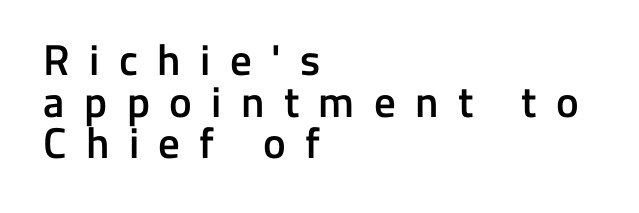
The image shows 43 px semibold sans-serif type, upright; set left-aligned, tight line spacing (0.97x), unusually wide letter spacing (+0.45 em), not underlined; low stroke contrast and a medium x-height.
